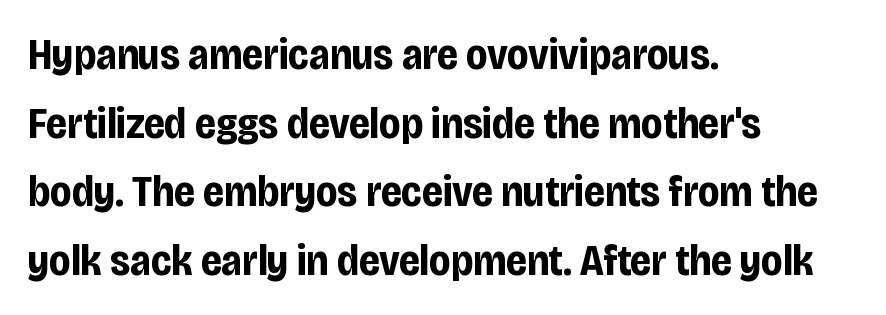
Q: Is the text bold? A: Yes.
Q: Is the text italic (slanted)? A: No, it is upright.
Q: Is the typeface a serif or a sans-serif typeface? A: Sans-serif.
Q: Is the text underlined? A: No.
Q: How is the paragraph aligned? A: Left-aligned.
Q: Is the spacing between letters normal or unusually wide? A: Normal.
Q: Is the spacing between lines tight, normal or loose? A: Normal.
Q: Width (condensed, normal, or wide)? A: Condensed.
Q: Stroke contrast? A: Low.
Q: x-height? A: Large.
Q: Monospaced? A: No.
